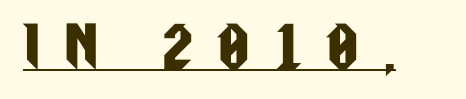
{"serif": "no", "italic": "no", "width": "condensed", "stroke_contrast": "low", "x_height": "large", "monospaced": "no", "underline": "yes", "letter_spacing": "wide", "letter_spacing_em": 0.47, "glyph_px": 55}
